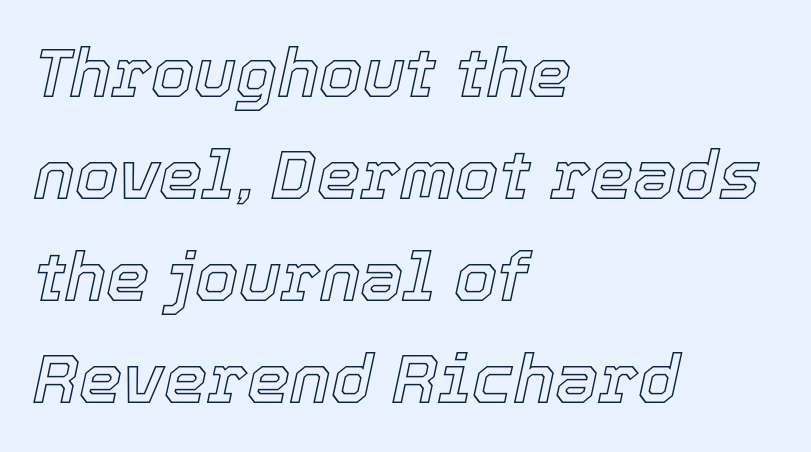
Q: Is the text italic (slanted)? A: Yes, it leans right by about 12 degrees.
Q: Is the text underlined? A: No.
Q: How is the paragraph aligned? A: Left-aligned.
Q: Is the spacing between letters normal or unusually wide? A: Normal.
Q: Is the spacing between lines tight, normal or loose? A: Normal.
Q: Width (condensed, normal, or wide)? A: Normal.
Q: x-height? A: Medium.
Q: Monospaced? A: No.
